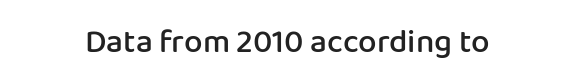
The image shows 33 px semibold sans-serif type, upright; set normal letter spacing, not underlined; low stroke contrast and a medium x-height.
